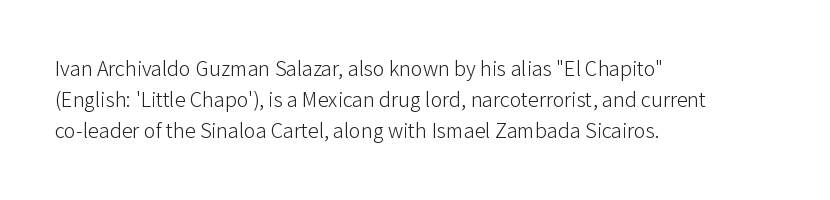
The words here are not underlined. Default kerning and tracking; the words read as compact shapes. The paragraph shown leans on its left margin. Posture: straight, roman, zero tilt. Vertical stems look standard width or narrower in stroke. Vertical spacing — default.
